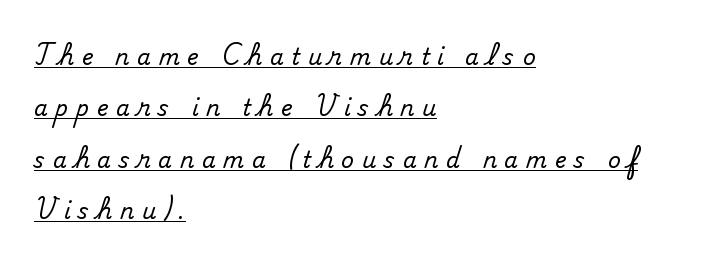
{"underline": "yes", "align": "left", "line_spacing": "loose", "line_spacing_ratio": 2.33, "letter_spacing": "wide", "letter_spacing_em": 0.35, "glyph_px": 22}
